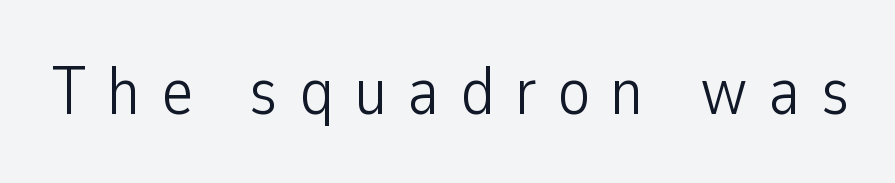
Q: Is the text bold? A: No.
Q: Is the text italic (slanted)? A: No, it is upright.
Q: Is the typeface a serif or a sans-serif typeface? A: Sans-serif.
Q: Is the text underlined? A: No.
Q: Is the spacing between letters normal or unusually wide? A: Unusually wide.
Q: Width (condensed, normal, or wide)? A: Condensed.
Q: Stroke contrast? A: Low.
Q: x-height? A: Medium.
Q: Monospaced? A: No.
